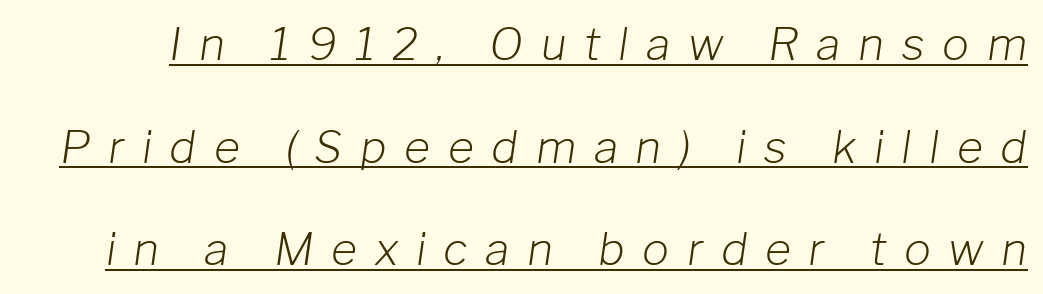
{"italic": "yes", "lean": "right", "slant_degrees": 8, "bold": "no", "weight": "light", "width": "normal", "stroke_contrast": "low", "x_height": "medium", "monospaced": "no", "underline": "yes", "line_spacing": "loose", "line_spacing_ratio": 2.28, "letter_spacing": "wide", "letter_spacing_em": 0.39, "glyph_px": 45}
